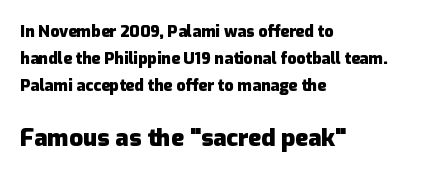
The image shows 24 px bold type, upright; set left-aligned, normal line spacing (1.7x), normal letter spacing, not underlined; the second (bottom) block is 1.5x larger.
